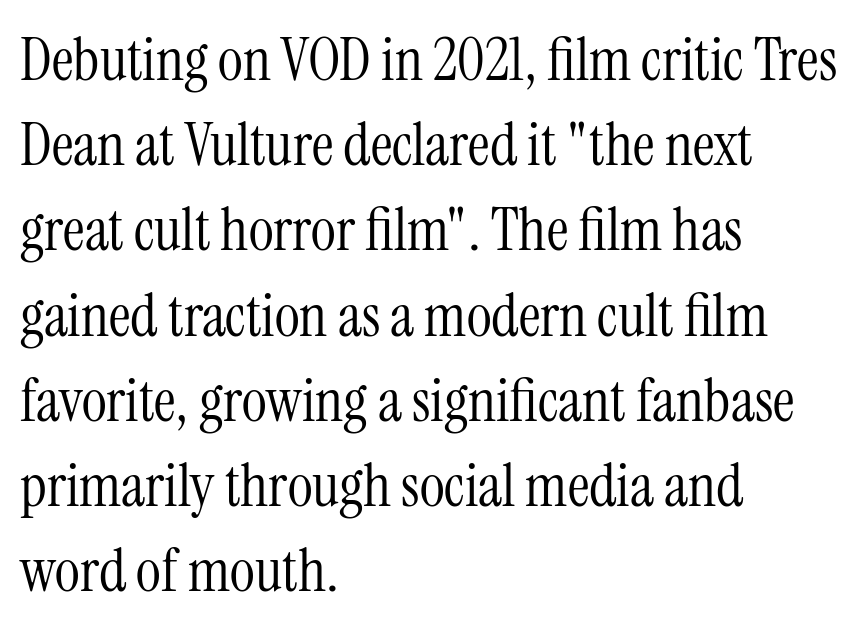
Q: Is the text bold? A: No.
Q: Is the text italic (slanted)? A: No, it is upright.
Q: Is the typeface a serif or a sans-serif typeface? A: Serif.
Q: Is the text underlined? A: No.
Q: How is the paragraph aligned? A: Left-aligned.
Q: Is the spacing between letters normal or unusually wide? A: Normal.
Q: Is the spacing between lines tight, normal or loose? A: Normal.
Q: Width (condensed, normal, or wide)? A: Condensed.
Q: Stroke contrast? A: Medium.
Q: x-height? A: Medium.
Q: Monospaced? A: No.
